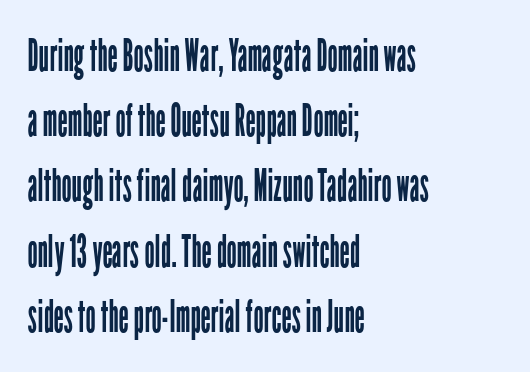
Q: Is the text bold? A: No.
Q: Is the text italic (slanted)? A: No, it is upright.
Q: Is the typeface a serif or a sans-serif typeface? A: Sans-serif.
Q: Is the text underlined? A: No.
Q: How is the paragraph aligned? A: Left-aligned.
Q: Is the spacing between letters normal or unusually wide? A: Normal.
Q: Is the spacing between lines tight, normal or loose? A: Normal.
Q: Width (condensed, normal, or wide)? A: Condensed.
Q: Stroke contrast? A: Low.
Q: x-height? A: Medium.
Q: Monospaced? A: No.
